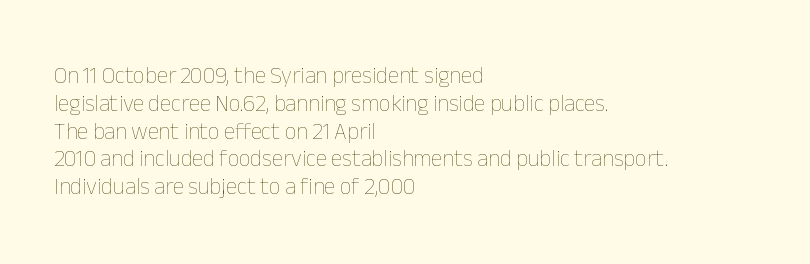
Italic: no, the glyphs are upright roman. Typeset ragged right — the left edge is the straight one. The gaps between neighbouring characters are ordinary and unremarkable. No letter is thick-stroked: the sample isn't bold. Lines of text with bare space underneath.
